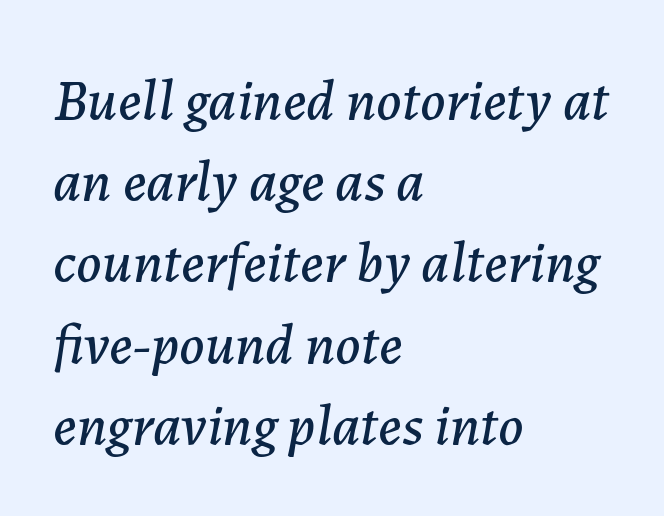
Q: Is the text italic (slanted)? A: Yes, it leans right by about 7 degrees.
Q: Is the text underlined? A: No.
Q: How is the paragraph aligned? A: Left-aligned.
Q: Is the spacing between letters normal or unusually wide? A: Normal.
Q: Is the spacing between lines tight, normal or loose? A: Normal.
Q: Width (condensed, normal, or wide)? A: Normal.
Q: Stroke contrast? A: Low.
Q: x-height? A: Medium.
Q: Monospaced? A: No.
